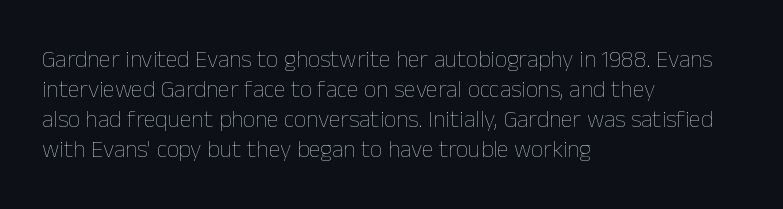
Q: Is the text bold? A: No.
Q: Is the text italic (slanted)? A: No, it is upright.
Q: Is the text underlined? A: No.
Q: How is the paragraph aligned? A: Left-aligned.
Q: Is the spacing between letters normal or unusually wide? A: Normal.
Q: Is the spacing between lines tight, normal or loose? A: Normal.
